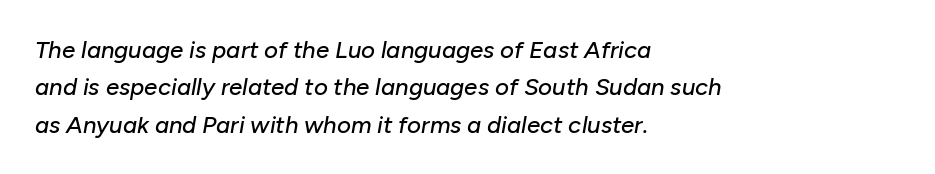
Quick note: underline off. Does the lettering tilt? It does — this is italic. Inter-character spacing is left at the font's built-in metrics. Visually the block forms a straight wall on the left and a jagged coastline on the right. Regarding leading, the lines here are spaced in the standard way.
